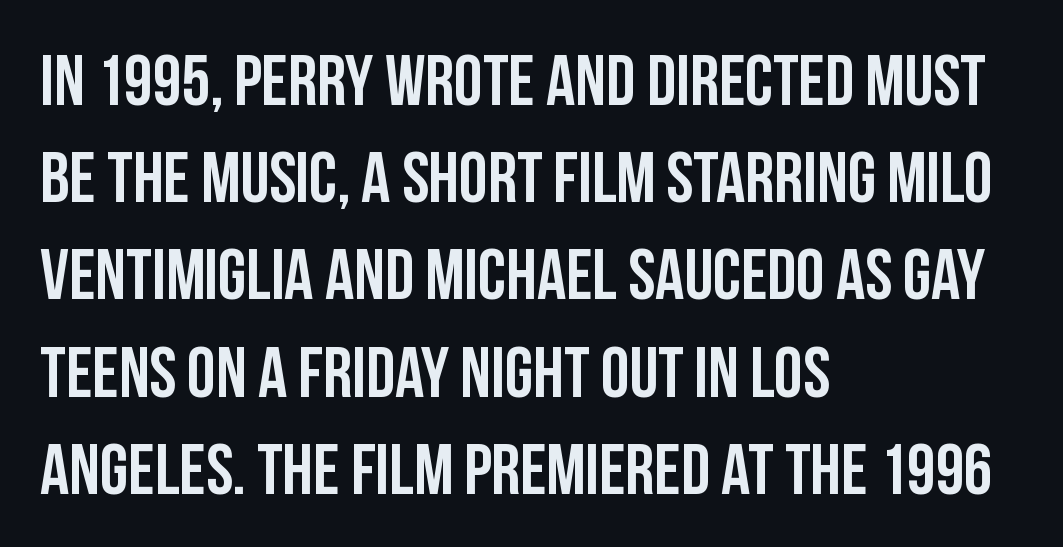
Leading matches the norm, producing a regular column. The letters stand upright; this is a roman face. Note: no serifs on the glyphs. The setting favours the left margin, as ordinary paragraphs usually do. You could not count columns in this text — the font is proportionally spaced. Check the space under the baseline: it is left empty.
